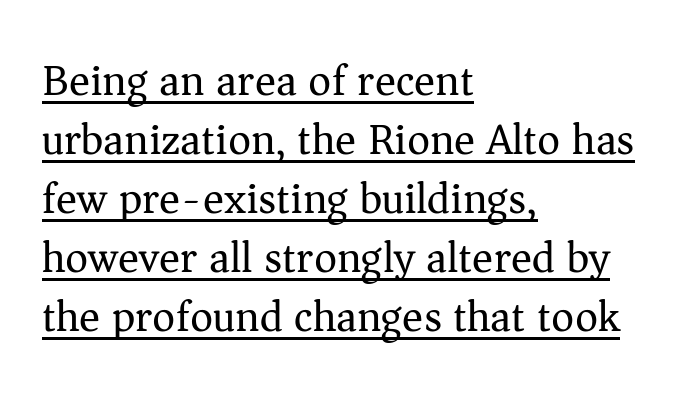
The image shows 44 px regular-weight serif type, upright; set left-aligned, normal line spacing (1.34x), normal letter spacing, underlined; medium stroke contrast and a medium x-height.
